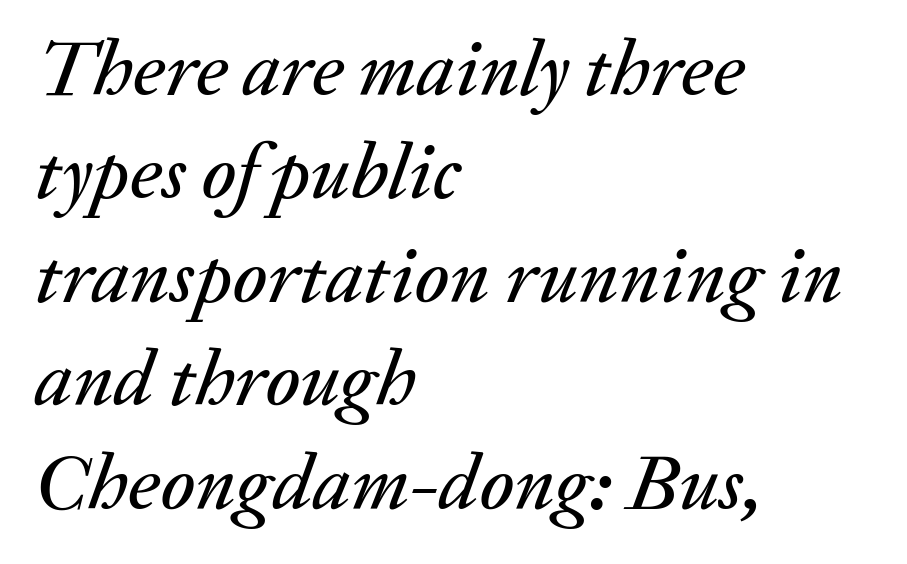
{"italic": "yes", "lean": "right", "slant_degrees": 20, "width": "normal", "stroke_contrast": "medium", "x_height": "medium", "monospaced": "no", "underline": "no", "align": "left", "line_spacing": "normal", "line_spacing_ratio": 1.31, "letter_spacing": "normal", "letter_spacing_em": 0.0, "glyph_px": 79}
